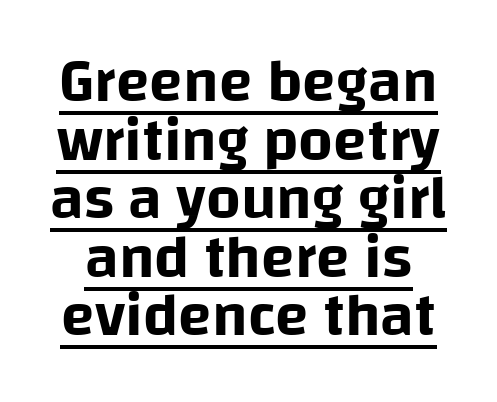
Q: Is the text italic (slanted)? A: No, it is upright.
Q: Is the typeface a serif or a sans-serif typeface? A: Sans-serif.
Q: Is the text underlined? A: Yes.
Q: Is the spacing between letters normal or unusually wide? A: Normal.
Q: Is the spacing between lines tight, normal or loose? A: Tight.
Q: Width (condensed, normal, or wide)? A: Normal.
Q: Stroke contrast? A: Low.
Q: x-height? A: Large.
Q: Monospaced? A: No.
